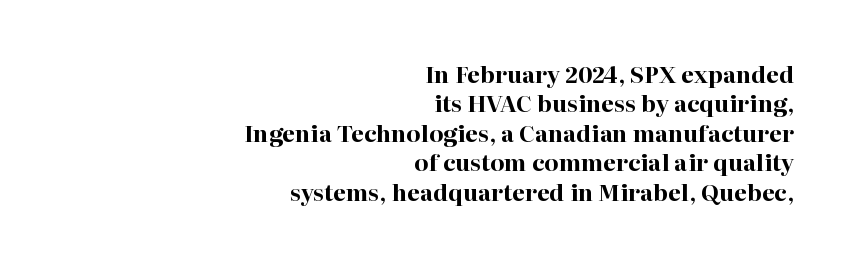
The image shows 23 px bold type, upright; set right-aligned, normal line spacing (1.28x), normal letter spacing, not underlined.
